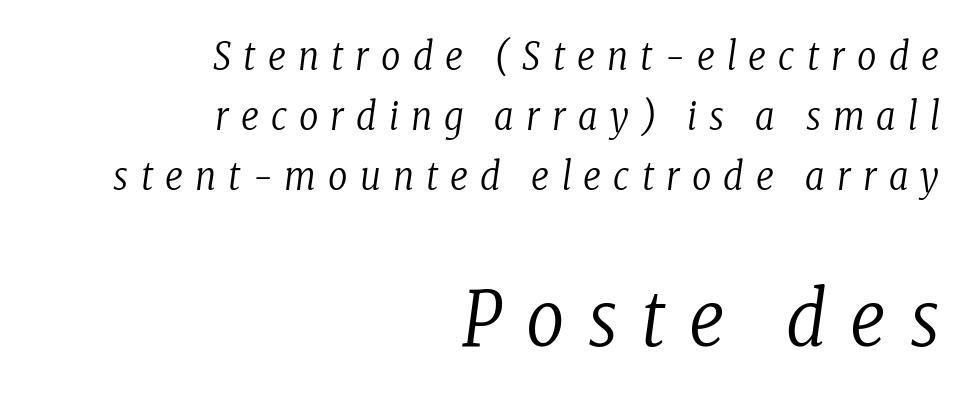
Rows of type keep a routine distance in the vertical direction. Bare-footed words on every line. The passage shown begins with its smaller block and ends with its larger one. Tall strokes in this sample are angled rather than plumb. This sample uses expanded letter spacing, leaving extra air between glyphs.
